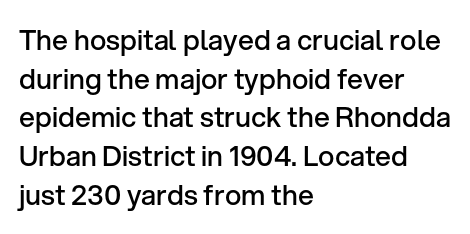
Q: Is the text bold? A: Semi-bold.
Q: Is the text italic (slanted)? A: No, it is upright.
Q: Is the typeface a serif or a sans-serif typeface? A: Sans-serif.
Q: Is the text underlined? A: No.
Q: How is the paragraph aligned? A: Left-aligned.
Q: Is the spacing between letters normal or unusually wide? A: Normal.
Q: Is the spacing between lines tight, normal or loose? A: Normal.
Q: Width (condensed, normal, or wide)? A: Normal.
Q: Stroke contrast? A: Low.
Q: x-height? A: Medium.
Q: Monospaced? A: No.
